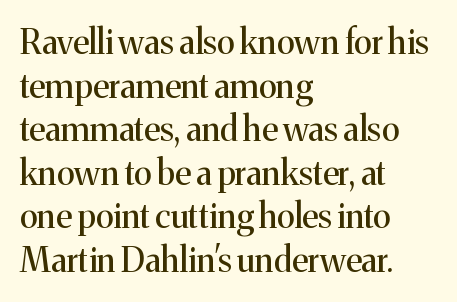
Q: Is the text bold? A: No.
Q: Is the text italic (slanted)? A: No, it is upright.
Q: Is the typeface a serif or a sans-serif typeface? A: Serif.
Q: Is the text underlined? A: No.
Q: How is the paragraph aligned? A: Left-aligned.
Q: Is the spacing between letters normal or unusually wide? A: Normal.
Q: Is the spacing between lines tight, normal or loose? A: Normal.
Q: Width (condensed, normal, or wide)? A: Normal.
Q: Stroke contrast? A: Medium.
Q: x-height? A: Medium.
Q: Monospaced? A: No.
